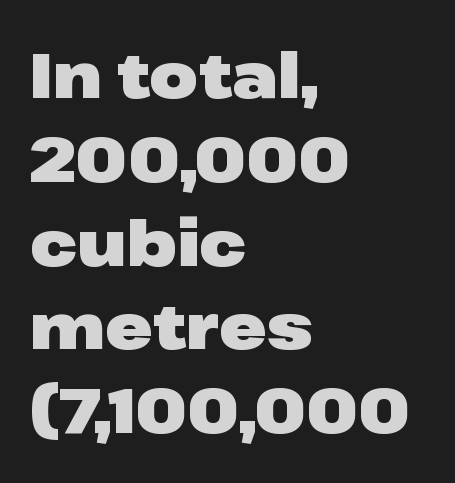
The lettering stays uniformly vertical, giving the passage a roman look. The words here are not underlined. Bold? Absolutely — the strokes are thick and heavy. The horizontal fit of the characters is conventional and even. Short and long lines alike share a common starting point at left. Do the characters align in a grid? No, the font is proportional.
